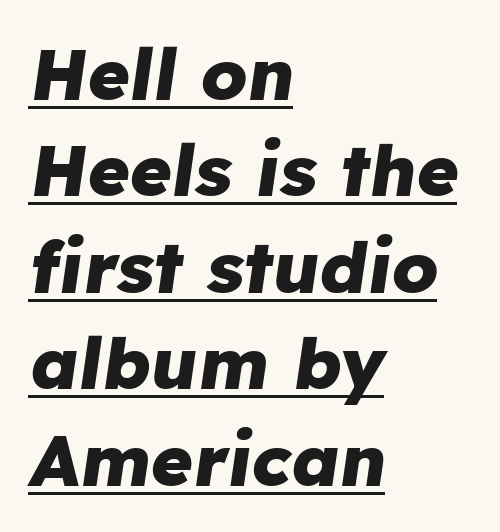
These lines are set flush left with a ragged right edge. Here the designer chose a conventional face with non-uniform glyph widths. Looks like someone drew a line under every word here. There's an unmistakable incline to the writing here.
